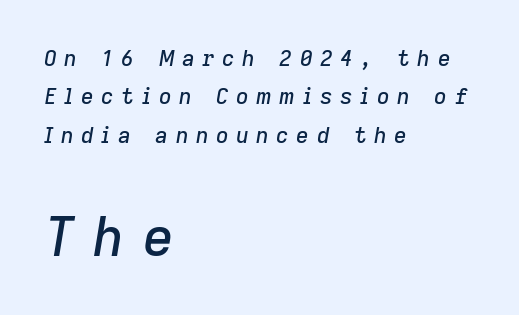
{"italic": "yes", "lean": "right", "slant_degrees": 9, "width": "normal", "stroke_contrast": "low", "x_height": "medium", "monospaced": "no", "underline": "no", "align": "left", "line_spacing_ratio": 1.75, "letter_spacing": "wide", "letter_spacing_em": 0.34, "larger_block": "second", "size_ratio": 2.45, "glyph_px": 54}
